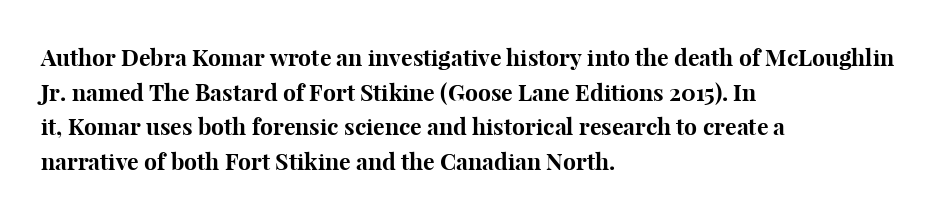
{"italic": "no", "bold": "yes", "underline": "no", "align": "left", "line_spacing": "normal", "line_spacing_ratio": 1.51, "letter_spacing": "normal", "letter_spacing_em": 0.0, "glyph_px": 23}
